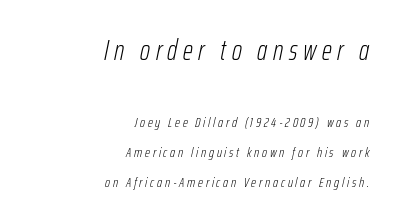
Each letter keeps its own natural width here, so spacing adapts to shape. The rendering applies a slant to the glyphs. Words appear elongated and porous because spacing is wide. Each line ends at the same right margin while the left side varies. Students, observe: this is what heavily led, spacious text looks like. The first block has been scaled up relative to the second.
